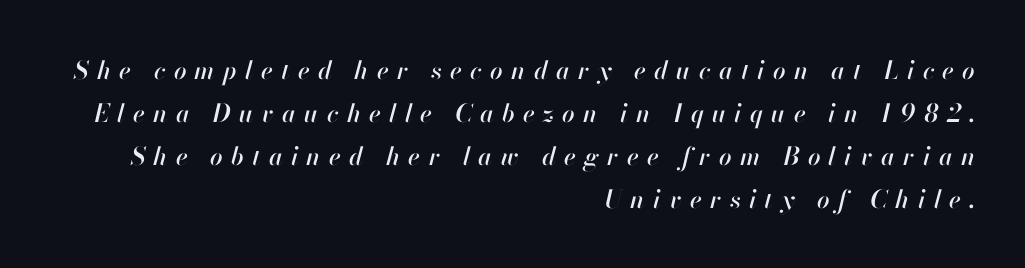
{"italic": "yes", "lean": "right", "slant_degrees": 13, "underline": "no", "align": "right", "line_spacing_ratio": 1.72, "letter_spacing": "wide", "letter_spacing_em": 0.33, "glyph_px": 25}
